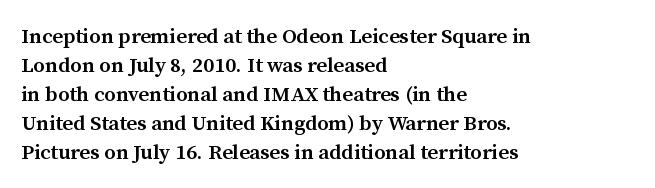
These lines keep a tight, regular rhythm from letter to letter. If you drew a ruler down the left edge, every line would touch it. Compared with an ordinary text face, these strokes are moderately heavier — a semibold. Whoever set this chose a conventional vertical rhythm. The glyphs are unaccompanied by any horizontal stroke below them.
